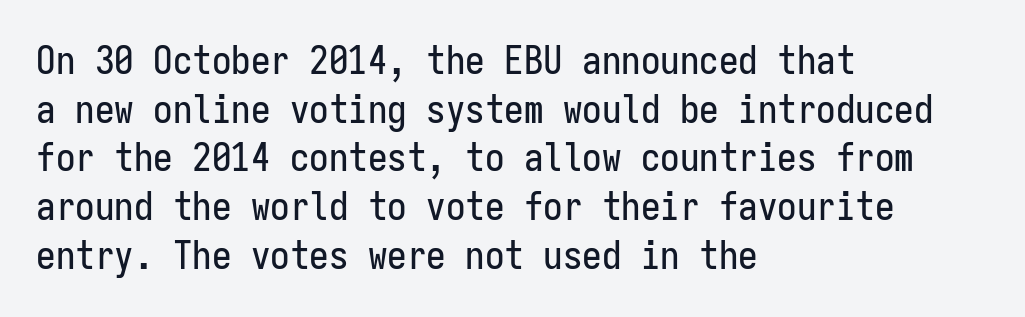
Q: Is the text italic (slanted)? A: No, it is upright.
Q: Is the typeface a serif or a sans-serif typeface? A: Sans-serif.
Q: Is the text underlined? A: No.
Q: How is the paragraph aligned? A: Left-aligned.
Q: Is the spacing between letters normal or unusually wide? A: Normal.
Q: Is the spacing between lines tight, normal or loose? A: Normal.
Q: Width (condensed, normal, or wide)? A: Condensed.
Q: Stroke contrast? A: Low.
Q: x-height? A: Medium.
Q: Monospaced? A: Yes.
